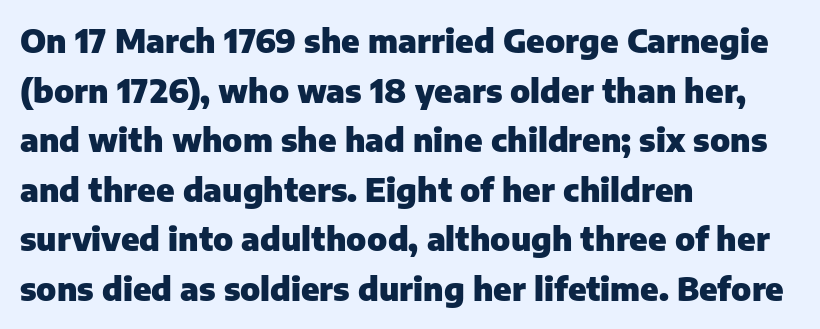
Q: Is the text bold? A: Yes.
Q: Is the text italic (slanted)? A: No, it is upright.
Q: Is the typeface a serif or a sans-serif typeface? A: Sans-serif.
Q: Is the text underlined? A: No.
Q: How is the paragraph aligned? A: Left-aligned.
Q: Is the spacing between letters normal or unusually wide? A: Normal.
Q: Is the spacing between lines tight, normal or loose? A: Normal.
Q: Width (condensed, normal, or wide)? A: Normal.
Q: Stroke contrast? A: Low.
Q: x-height? A: Medium.
Q: Monospaced? A: No.
